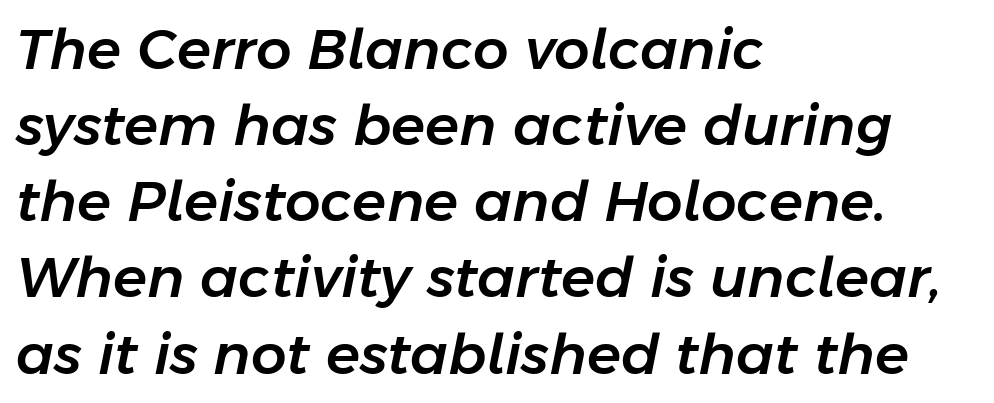
{"italic": "yes", "lean": "right", "slant_degrees": 11, "width": "normal", "stroke_contrast": "low", "x_height": "medium", "monospaced": "no", "underline": "no", "align": "left", "line_spacing": "normal", "line_spacing_ratio": 1.36, "letter_spacing": "normal", "letter_spacing_em": 0.0, "glyph_px": 56}
